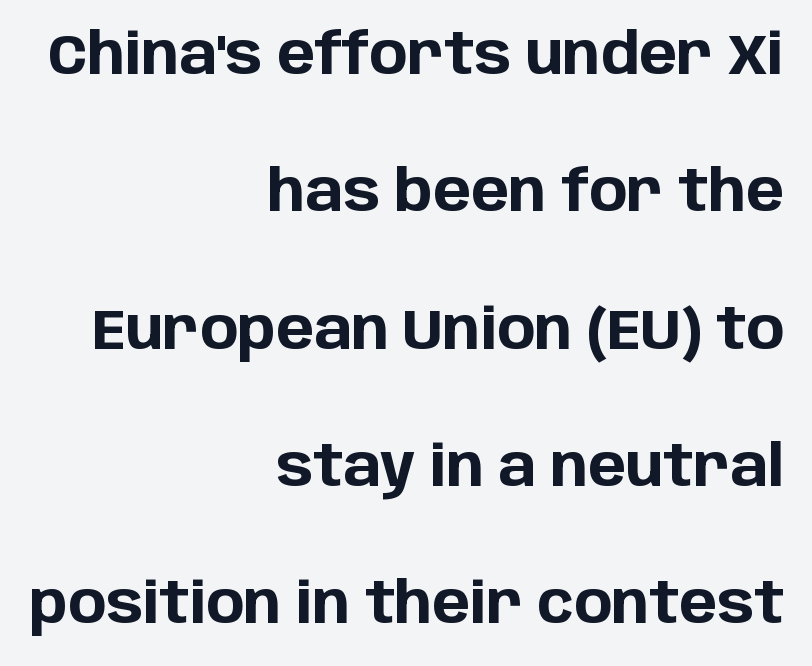
Every letter is thick-stroked: bold, no question. This sample has the flowing, uneven cadence of proportional lettering. Are there feet on the stems? There aren't — it's a sans. Do the letters lean? They stand straight. Successive baselines arrive slowly, with a big drop between each. The typesetter chose a ragged-left arrangement here.
